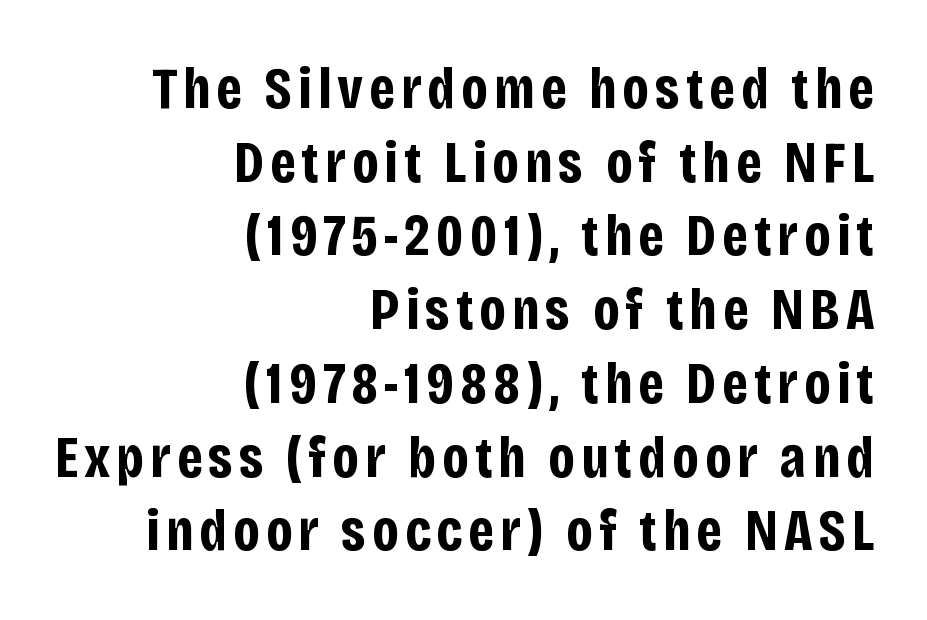
Each line ends at the same right margin while the left side varies. The rows are spaced the way most documents space them. The passage shown is typed in a proportional face where columns would drift. Typographically, this falls in the sans-serif category.
